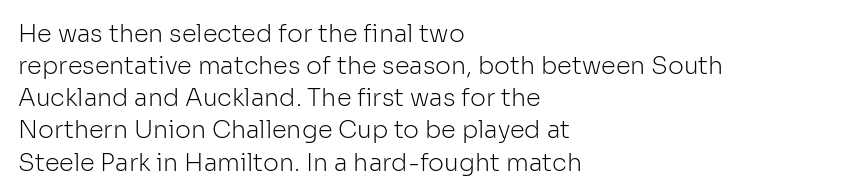
{"italic": "no", "bold": "no", "underline": "no", "align": "left", "line_spacing": "normal", "line_spacing_ratio": 1.34, "letter_spacing": "normal", "letter_spacing_em": 0.0, "glyph_px": 24}
